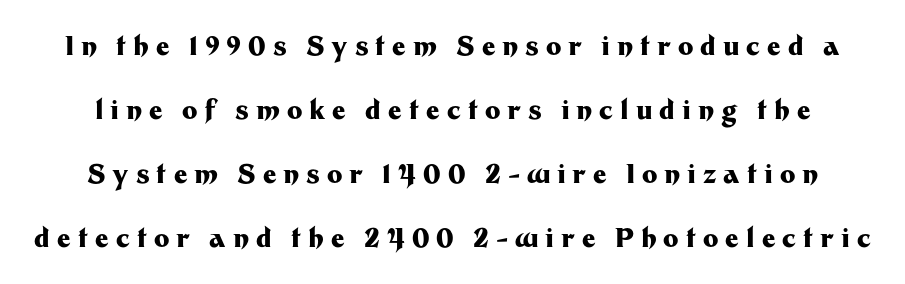
The image shows 26 px bold type, upright; set loose line spacing (2.46x), unusually wide letter spacing (+0.27 em), not underlined.
